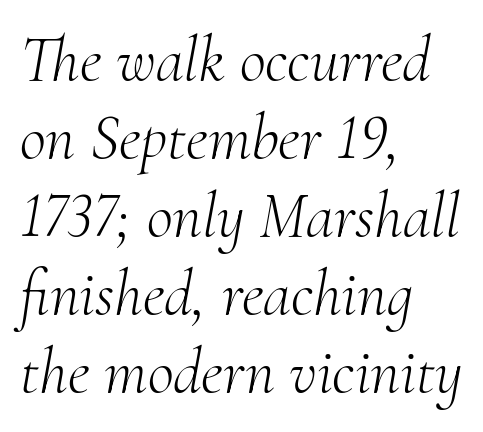
Q: Is the text bold? A: No.
Q: Is the text italic (slanted)? A: Yes, it leans right by about 10 degrees.
Q: Is the typeface a serif or a sans-serif typeface? A: Serif.
Q: Is the text underlined? A: No.
Q: How is the paragraph aligned? A: Left-aligned.
Q: Is the spacing between letters normal or unusually wide? A: Normal.
Q: Width (condensed, normal, or wide)? A: Normal.
Q: Stroke contrast? A: Medium.
Q: x-height? A: Small.
Q: Monospaced? A: No.
